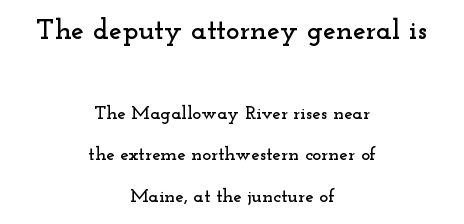
The image shows 29 px wide serif type, upright; set centered, loose line spacing (2.19x), normal letter spacing, not underlined; the first (top) block is 1.53x larger; low stroke contrast and a small x-height.
